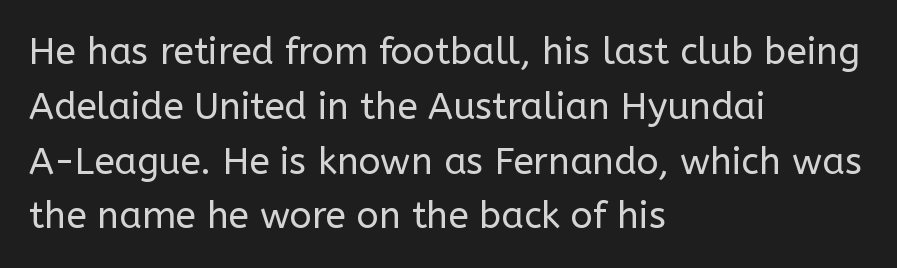
The image shows 37 px regular-weight sans-serif type, upright; set left-aligned, normal line spacing (1.48x), normal letter spacing, not underlined; low stroke contrast and a medium x-height.
